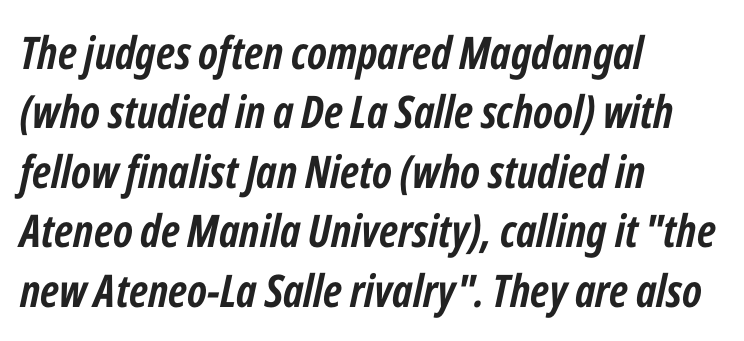
{"italic": "yes", "lean": "right", "slant_degrees": 12, "bold": "yes", "weight": "semibold", "width": "condensed", "stroke_contrast": "low", "x_height": "medium", "monospaced": "no", "underline": "no", "align": "left", "line_spacing": "normal", "line_spacing_ratio": 1.32, "letter_spacing": "normal", "letter_spacing_em": 0.0, "glyph_px": 45}
